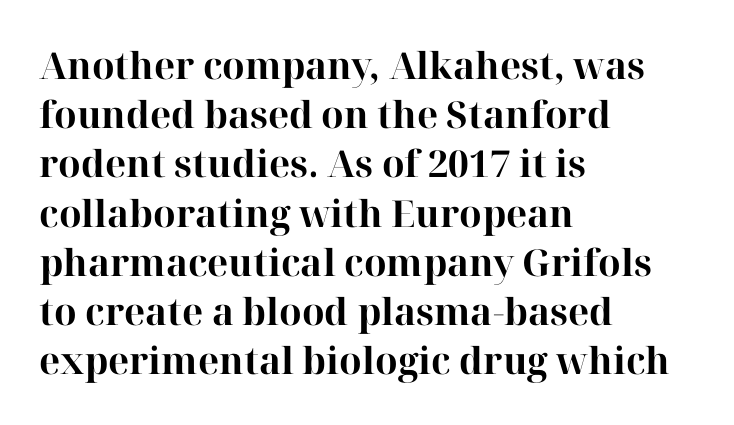
{"serif": "yes", "italic": "no", "bold": "yes", "weight": "bold", "width": "normal", "stroke_contrast": "high", "x_height": "medium", "monospaced": "no", "underline": "no", "align": "left", "line_spacing": "normal", "line_spacing_ratio": 1.33, "letter_spacing": "normal", "letter_spacing_em": 0.0, "glyph_px": 37}
